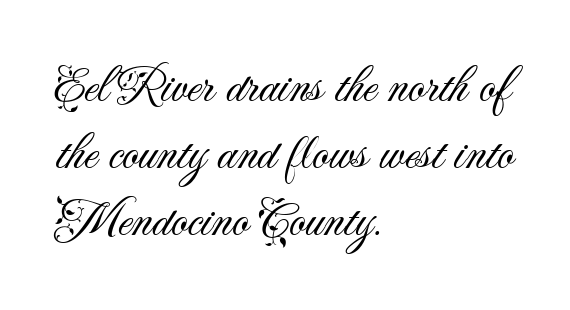
Q: Is the text bold? A: No.
Q: Is the text italic (slanted)? A: Yes.
Q: Is the typeface a serif or a sans-serif typeface? A: Sans-serif.
Q: Is the text underlined? A: No.
Q: How is the paragraph aligned? A: Left-aligned.
Q: Is the spacing between letters normal or unusually wide? A: Normal.
Q: Is the spacing between lines tight, normal or loose? A: Normal.
Q: Width (condensed, normal, or wide)? A: Normal.
Q: Stroke contrast? A: Medium.
Q: x-height? A: Small.
Q: Monospaced? A: No.
